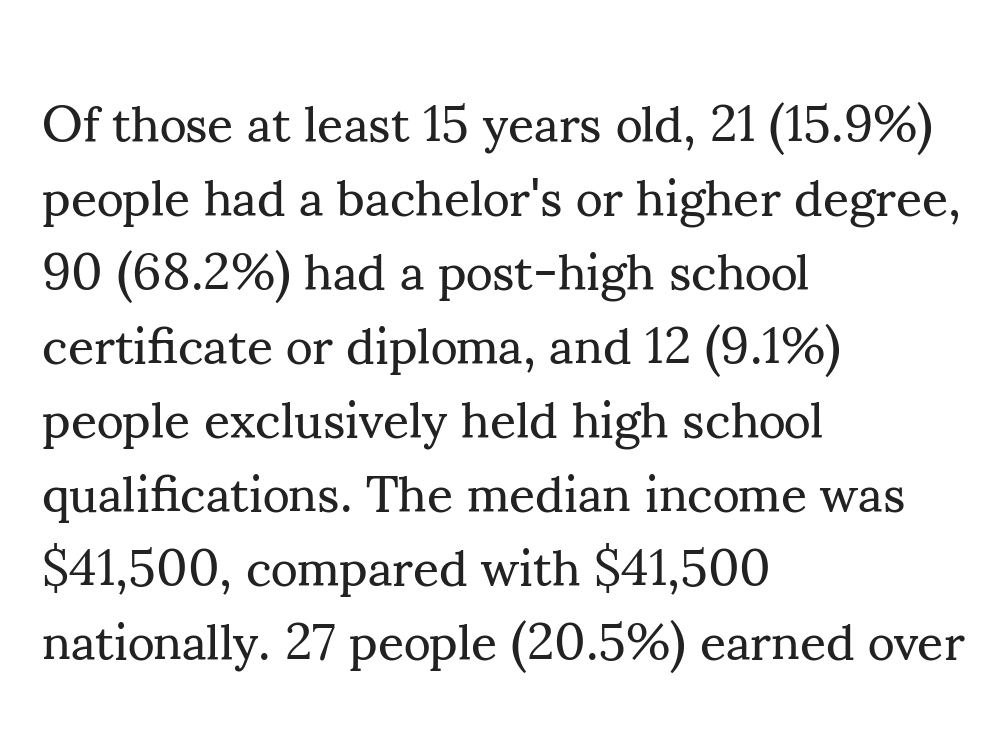
The image shows 51 px regular-weight serif type, upright; set left-aligned, normal line spacing (1.45x), normal letter spacing, not underlined; medium stroke contrast and a small x-height.
